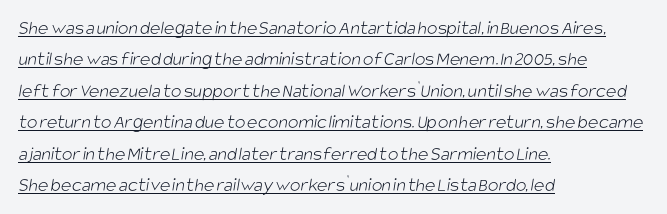
{"bold": "no", "underline": "yes", "align": "left", "line_spacing": "normal", "line_spacing_ratio": 1.57, "letter_spacing": "normal", "letter_spacing_em": 0.0, "glyph_px": 20}
